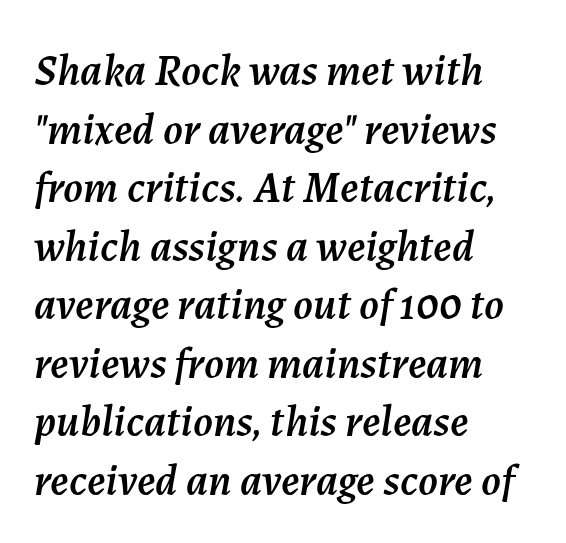
Q: Is the text italic (slanted)? A: Yes, it leans right by about 7 degrees.
Q: Is the text underlined? A: No.
Q: How is the paragraph aligned? A: Left-aligned.
Q: Is the spacing between letters normal or unusually wide? A: Normal.
Q: Is the spacing between lines tight, normal or loose? A: Normal.
Q: Width (condensed, normal, or wide)? A: Normal.
Q: Stroke contrast? A: Medium.
Q: x-height? A: Medium.
Q: Monospaced? A: No.
